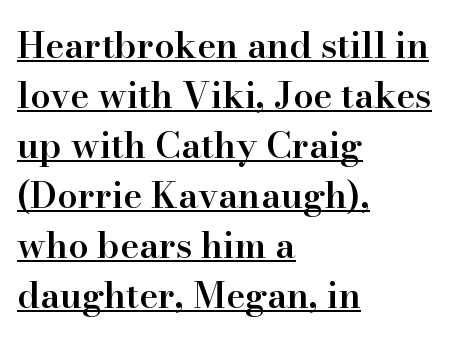
{"serif": "yes", "italic": "no", "bold": "semi", "weight": "semibold", "width": "normal", "stroke_contrast": "high", "x_height": "small", "monospaced": "no", "underline": "yes", "align": "left", "line_spacing": "normal", "line_spacing_ratio": 1.39, "letter_spacing": "normal", "letter_spacing_em": 0.0, "glyph_px": 36}
